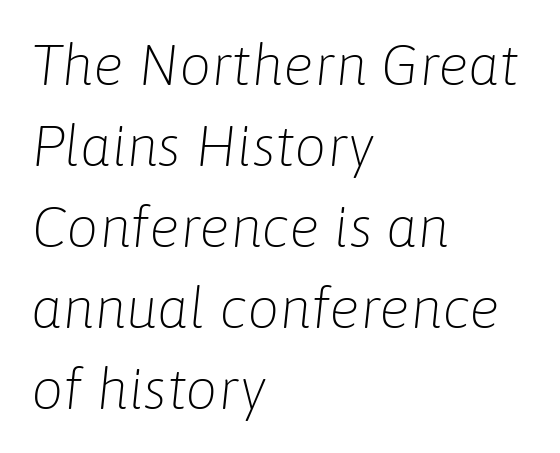
{"italic": "yes", "lean": "right", "slant_degrees": 6, "bold": "no", "weight": "light", "width": "normal", "stroke_contrast": "low", "x_height": "medium", "monospaced": "no", "underline": "no", "align": "left", "line_spacing": "normal", "line_spacing_ratio": 1.42, "letter_spacing": "normal", "letter_spacing_em": 0.0, "glyph_px": 57}
